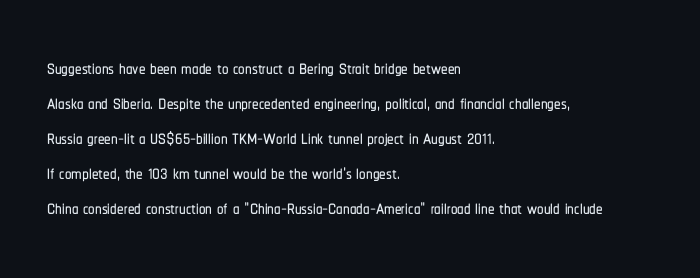
The image shows 26 px text type, upright; set left-aligned, normal line spacing (1.35x), normal letter spacing, not underlined.
